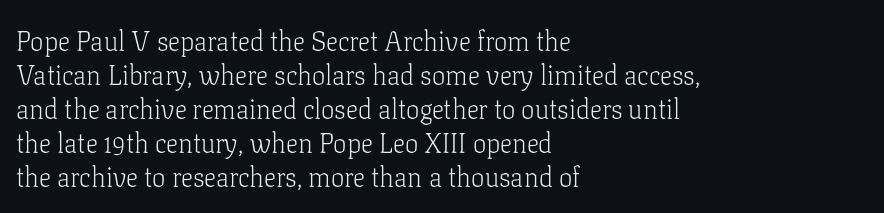
Vertically, the passage feels balanced, rows spaced as you'd expect. The strip under each line holds only bare page. Weight: in the light-to-regular range. Glyph-to-glyph distance matches everyday printed text.
